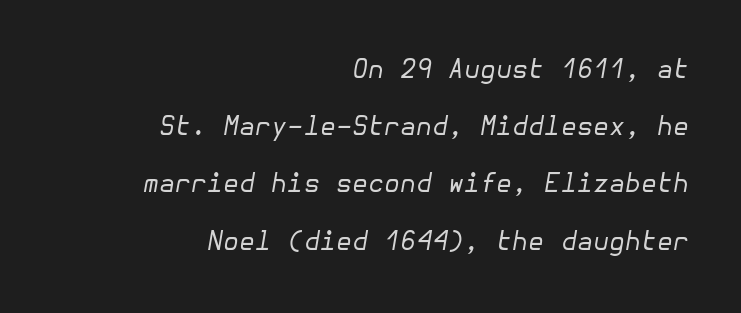
No heavy texture on the line: the type isn't bold. Casual observation: everything's shoved over to the right. Is the letter spacing exaggerated? No — it looks like the ordinary default. Descenders are the only things crossing below the line.
